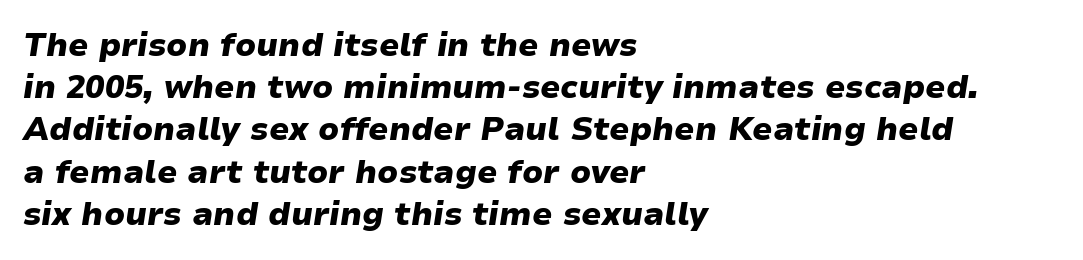
Q: Is the text bold? A: Yes.
Q: Is the text italic (slanted)? A: Yes, it leans right by about 9 degrees.
Q: Is the text underlined? A: No.
Q: How is the paragraph aligned? A: Left-aligned.
Q: Is the spacing between letters normal or unusually wide? A: Normal.
Q: Is the spacing between lines tight, normal or loose? A: Normal.
Q: Width (condensed, normal, or wide)? A: Wide.
Q: Stroke contrast? A: Low.
Q: x-height? A: Medium.
Q: Monospaced? A: No.
